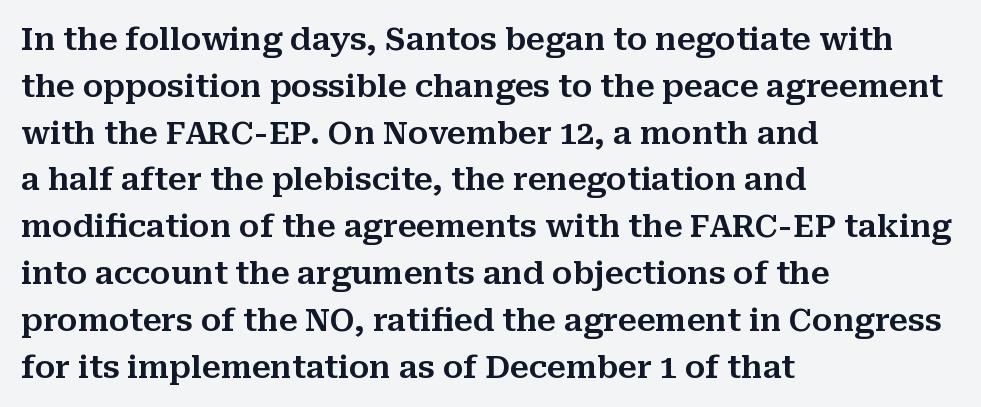
A typesetter would label this face a serif. Posture: straight, roman, zero tilt. This sample has the flowing, uneven cadence of proportional lettering. The passage is arranged the way most books set body copy — flush left. The baseline area is clear. This rendering leaves character spacing at its baseline value.
